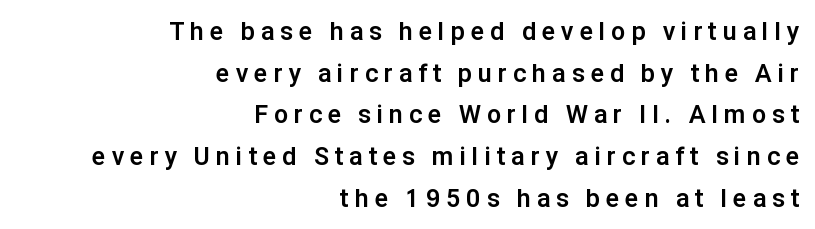
Is the type bold? Yes — the strokes are clearly thick and heavy. Every stem runs plumb, perpendicular to the baseline. A clean baseline with only descenders dipping below it. Is the letter spacing exaggerated? Yes — the characters are pushed far apart. Vertical spacing — default. Reading down the block, your eye finds every line finishing at a fixed right position.
